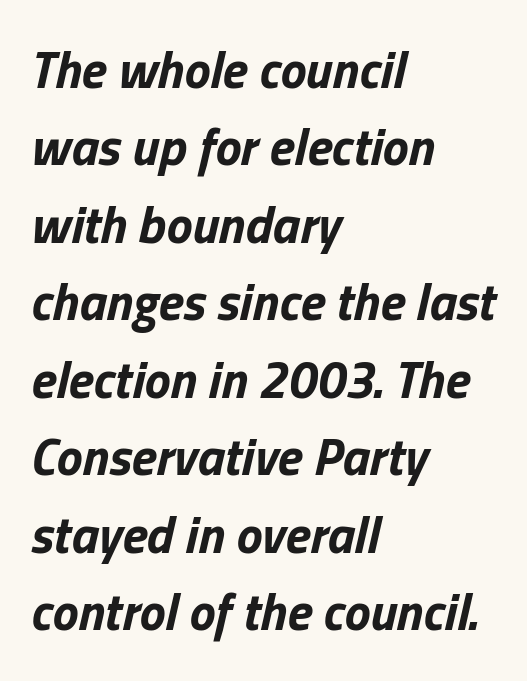
Q: Is the text bold? A: Yes.
Q: Is the text italic (slanted)? A: Yes, it leans right by about 13 degrees.
Q: Is the text underlined? A: No.
Q: How is the paragraph aligned? A: Left-aligned.
Q: Is the spacing between letters normal or unusually wide? A: Normal.
Q: Is the spacing between lines tight, normal or loose? A: Normal.
Q: Width (condensed, normal, or wide)? A: Normal.
Q: Stroke contrast? A: Low.
Q: x-height? A: Medium.
Q: Monospaced? A: No.
